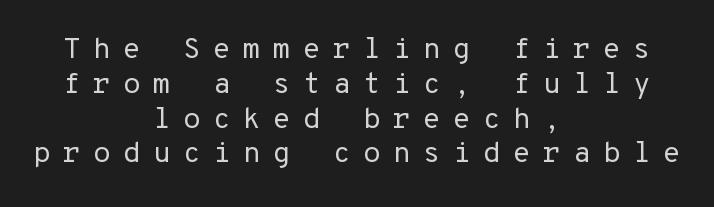
Q: Is the text bold? A: No.
Q: Is the text italic (slanted)? A: No, it is upright.
Q: Is the typeface a serif or a sans-serif typeface? A: Sans-serif.
Q: Is the text underlined? A: No.
Q: How is the paragraph aligned? A: Centered.
Q: Is the spacing between letters normal or unusually wide? A: Unusually wide.
Q: Width (condensed, normal, or wide)? A: Normal.
Q: Stroke contrast? A: Low.
Q: x-height? A: Medium.
Q: Monospaced? A: Yes.
